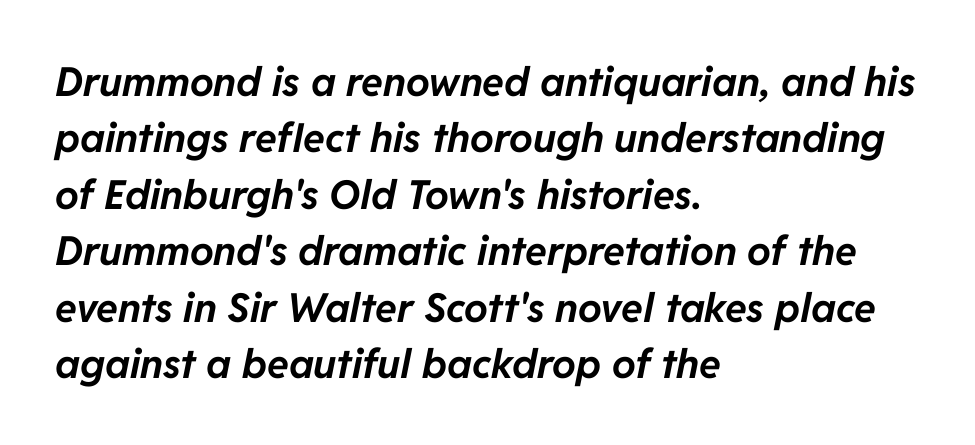
The image shows 40 px bold type, italic (leaning right); set left-aligned, normal line spacing (1.41x), normal letter spacing, not underlined; low stroke contrast and a medium x-height.
